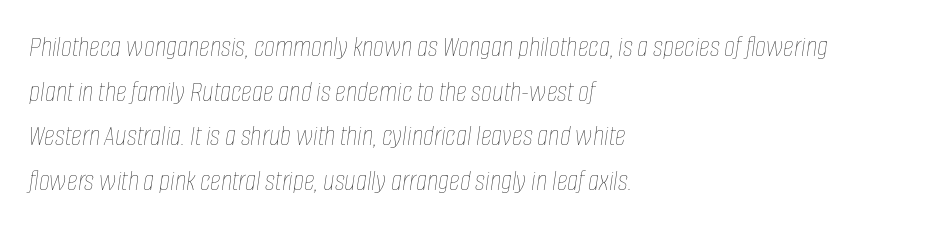
The image shows 30 px thin, condensed type, italic (leaning right); set left-aligned, normal line spacing (1.49x), normal letter spacing, not underlined; low stroke contrast and a large x-height.
